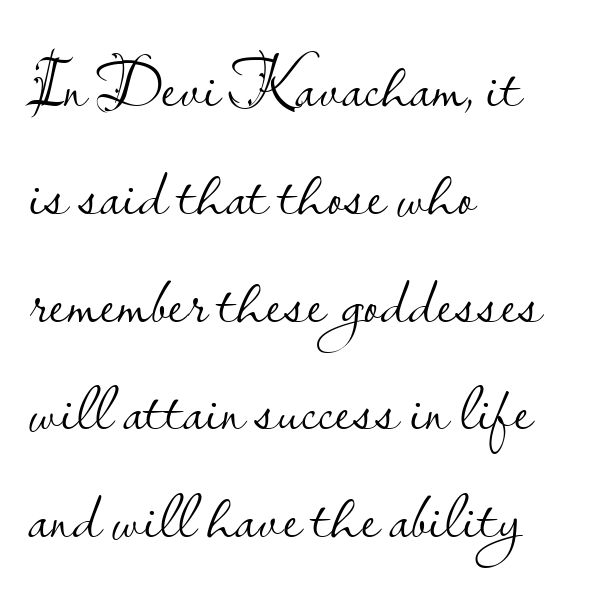
This rendering leaves character spacing at its baseline value. Nothing sits at the stroke ends, so this counts as sans-serif. The characters are drawn with everyday or finer stroke widths. The typesetter chose a ragged-right arrangement here.
